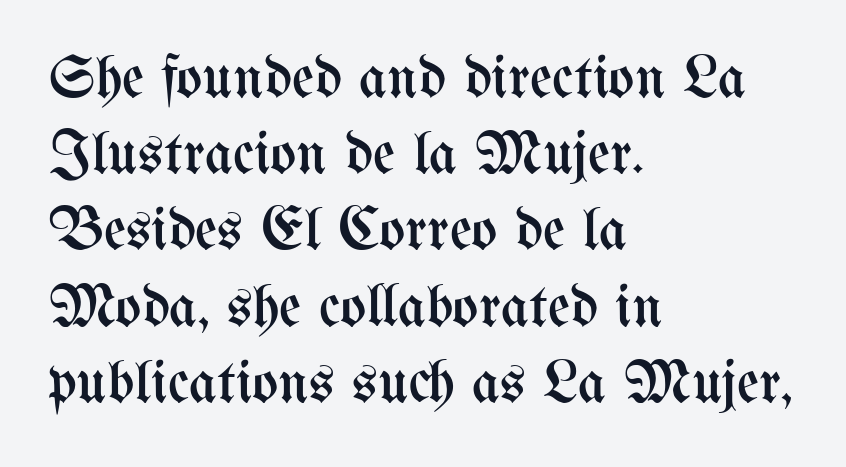
Q: Is the text bold? A: No.
Q: Is the text italic (slanted)? A: No, it is upright.
Q: Is the text underlined? A: No.
Q: How is the paragraph aligned? A: Left-aligned.
Q: Is the spacing between letters normal or unusually wide? A: Normal.
Q: Is the spacing between lines tight, normal or loose? A: Normal.
Q: Width (condensed, normal, or wide)? A: Condensed.
Q: Stroke contrast? A: Medium.
Q: x-height? A: Medium.
Q: Monospaced? A: No.
